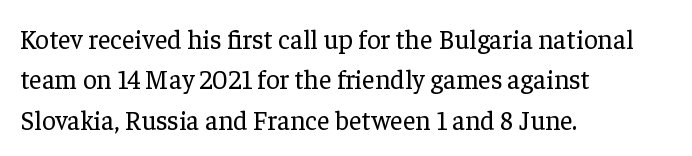
The passage shown stacks its lines at a standard gap. Students, note that the glyphs here touch the page at normal intervals. This reads as an unemphasized weight, regular at the heaviest. Typeset ragged right — the left edge is the straight one. No italicization has been applied; the sample stays upright.
